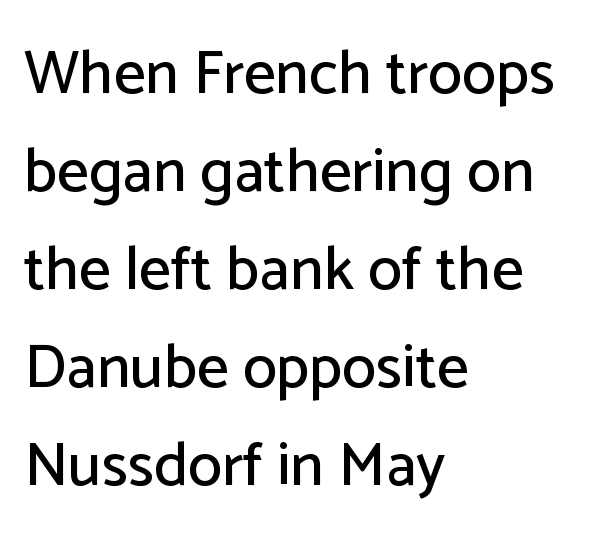
Q: Is the text italic (slanted)? A: No, it is upright.
Q: Is the typeface a serif or a sans-serif typeface? A: Sans-serif.
Q: Is the text underlined? A: No.
Q: How is the paragraph aligned? A: Left-aligned.
Q: Is the spacing between letters normal or unusually wide? A: Normal.
Q: Is the spacing between lines tight, normal or loose? A: Normal.
Q: Width (condensed, normal, or wide)? A: Normal.
Q: Stroke contrast? A: Low.
Q: x-height? A: Medium.
Q: Monospaced? A: No.
